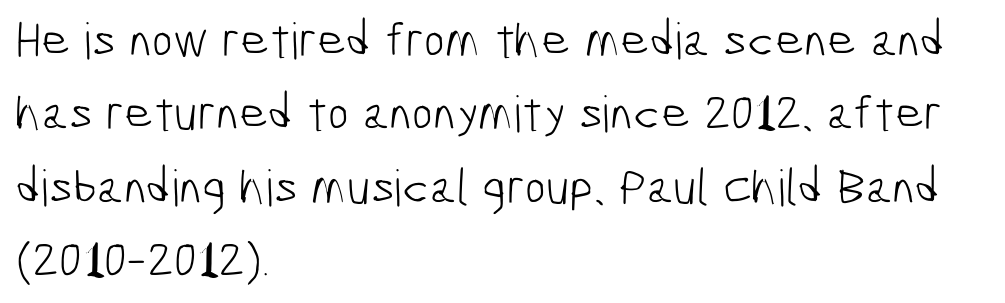
The image shows 50 px light, condensed sans-serif type; set left-aligned, normal line spacing (1.47x), normal letter spacing, not underlined; low stroke contrast and a medium x-height.
